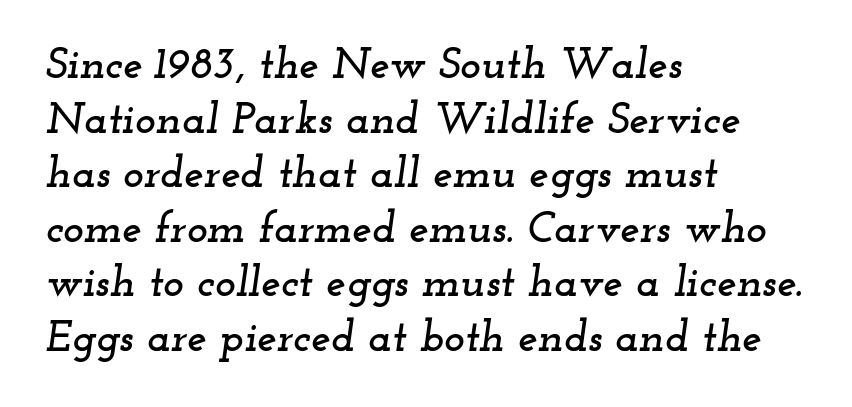
The image shows 44 px wide serif type, italic (leaning right); set left-aligned, line spacing 1.24x, normal letter spacing, not underlined; low stroke contrast and a small x-height.
